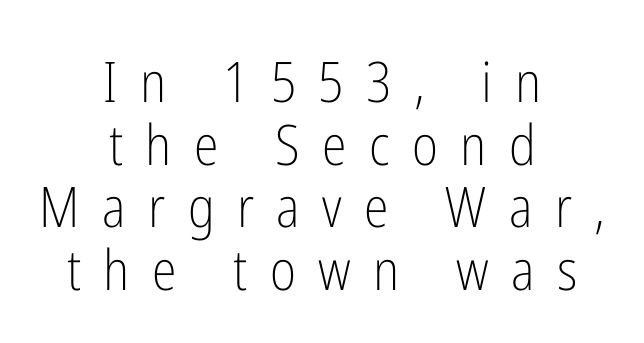
The image shows 56 px light, condensed sans-serif type, upright; set centered, tight line spacing (1.12x), unusually wide letter spacing (+0.4 em), not underlined; low stroke contrast and a medium x-height.
